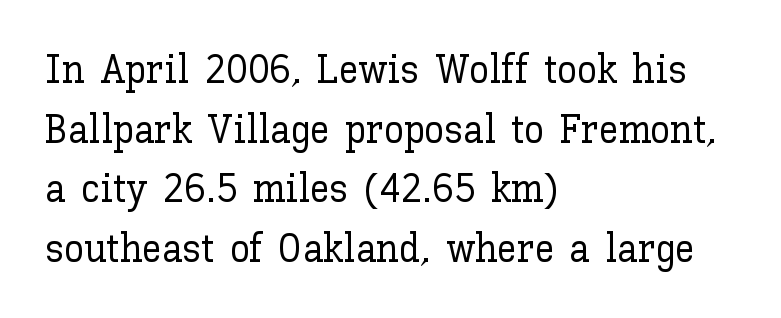
{"italic": "no", "width": "normal", "stroke_contrast": "low", "x_height": "medium", "monospaced": "no", "underline": "no", "align": "left", "line_spacing": "normal", "line_spacing_ratio": 1.49, "letter_spacing": "normal", "letter_spacing_em": 0.0, "glyph_px": 40}
